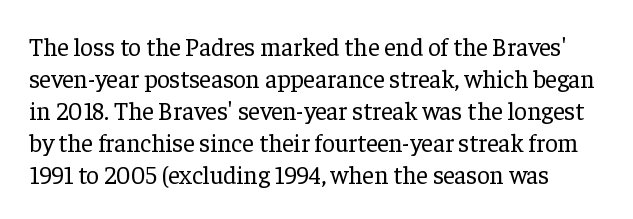
The weight tops out at a normal text grade. The horizontal fit of the characters is conventional and even. Underlining? Definitely not there. You can tell it's not italic because the verticals are truly vertical. The space between consecutive lines is moderate.
